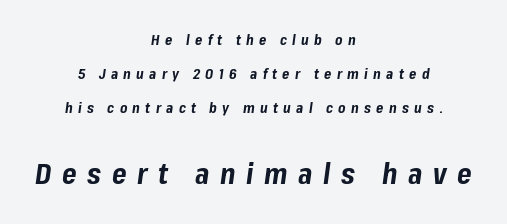
{"italic": "yes", "lean": "right", "slant_degrees": 8, "bold": "yes", "weight": "bold", "width": "normal", "stroke_contrast": "low", "x_height": "medium", "monospaced": "no", "underline": "no", "align": "center", "line_spacing": "loose", "line_spacing_ratio": 2.43, "letter_spacing": "wide", "letter_spacing_em": 0.38, "larger_block": "second", "size_ratio": 2.0, "glyph_px": 28}
